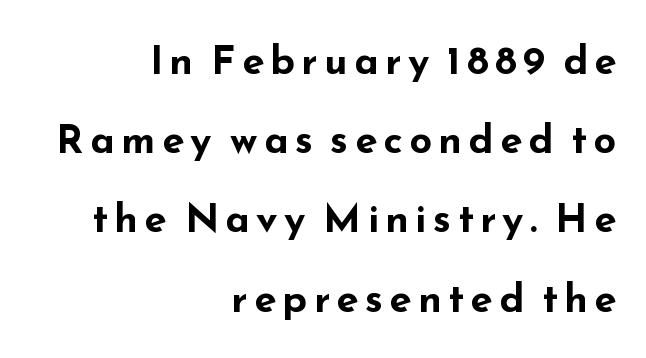
The type sits square on the baseline with zero lean. The space between consecutive lines is lavish. Each row of text sits above clean, open space. This rendering employs a face without finishing strokes, i.e., a sans-serif. Reading down the block, your eye finds every line finishing at a fixed right position. Spacing verdict: proportional, widths tailored to each character.
